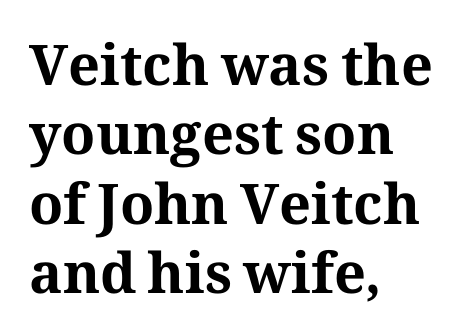
{"serif": "yes", "italic": "no", "bold": "yes", "weight": "bold", "width": "normal", "stroke_contrast": "medium", "x_height": "medium", "monospaced": "no", "underline": "no", "align": "left", "line_spacing_ratio": 1.24, "letter_spacing": "normal", "letter_spacing_em": 0.0, "glyph_px": 56}
